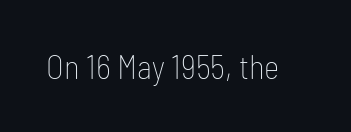
{"serif": "no", "italic": "no", "bold": "no", "weight": "thin", "width": "condensed", "stroke_contrast": "low", "x_height": "medium", "monospaced": "no", "underline": "no", "letter_spacing": "normal", "letter_spacing_em": 0.0, "glyph_px": 33}
